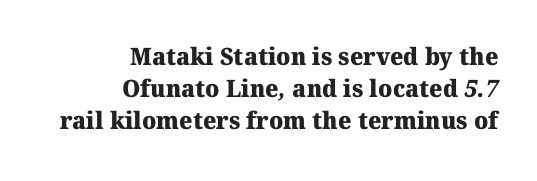
{"bold": "yes", "underline": "no", "align": "right", "line_spacing": "normal", "line_spacing_ratio": 1.34, "letter_spacing": "normal", "letter_spacing_em": 0.0, "glyph_px": 24}
